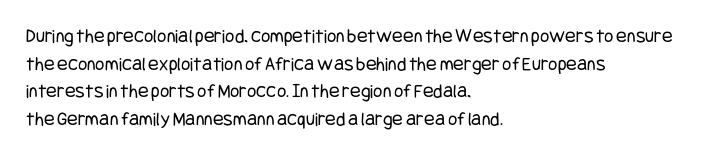
The image shows 20 px text type, upright; set left-aligned, normal line spacing (1.38x), normal letter spacing, not underlined.
